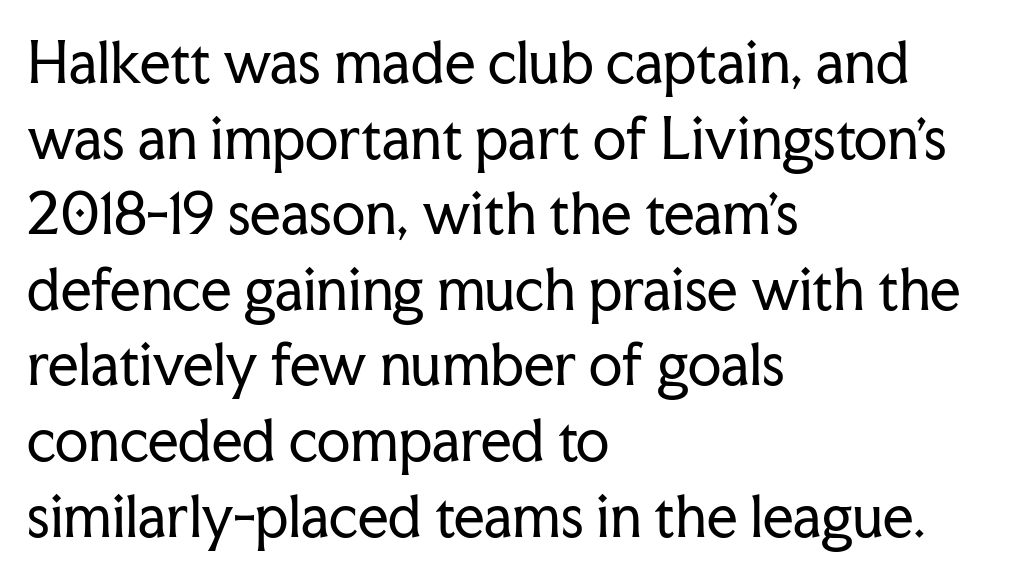
{"serif": "yes", "italic": "no", "bold": "no", "weight": "regular", "width": "normal", "stroke_contrast": "low", "x_height": "medium", "monospaced": "no", "underline": "no", "align": "left", "line_spacing": "normal", "line_spacing_ratio": 1.4, "letter_spacing": "normal", "letter_spacing_em": 0.0, "glyph_px": 54}
